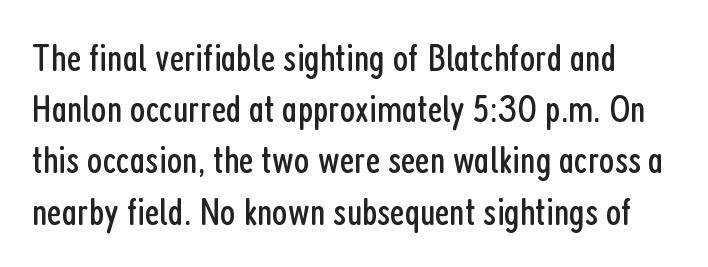
The gap between lines stays unmarked. You can tell it's not italic because the verticals are truly vertical. Serif or sans? Sans — the stroke terminals are bare. Compared with typical paragraphs, the rows here are spaced about the same.
